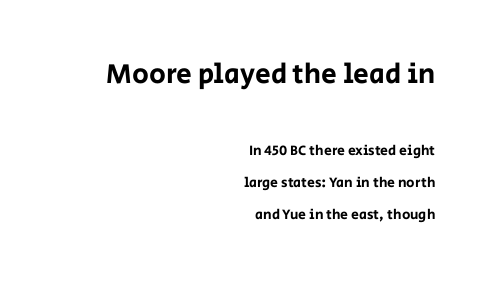
{"serif": "no", "italic": "no", "width": "normal", "stroke_contrast": "low", "x_height": "large", "monospaced": "no", "underline": "no", "align": "right", "line_spacing": "loose", "line_spacing_ratio": 2.28, "letter_spacing": "normal", "letter_spacing_em": 0.0, "larger_block": "first", "size_ratio": 2.0, "glyph_px": 28}
